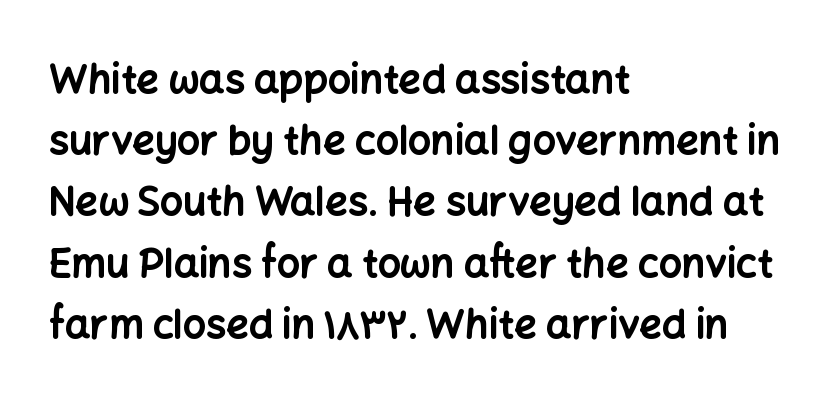
Character widths vary here, with narrow letters taking less room than wide ones. A normal amount of white space separates one row of letters from the next. Letter spacing: default. The glyphs in this specimen are sans serif. The space beneath each line is pristine and unruled. A student would call this left alignment; a typographer would say flush left, rag right.
